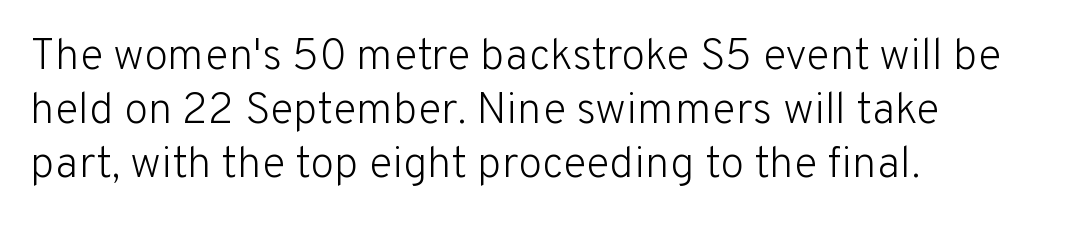
{"serif": "no", "italic": "no", "bold": "no", "weight": "light", "width": "normal", "stroke_contrast": "low", "x_height": "medium", "monospaced": "no", "underline": "no", "align": "left", "line_spacing_ratio": 1.23, "letter_spacing": "normal", "letter_spacing_em": 0.0, "glyph_px": 44}
